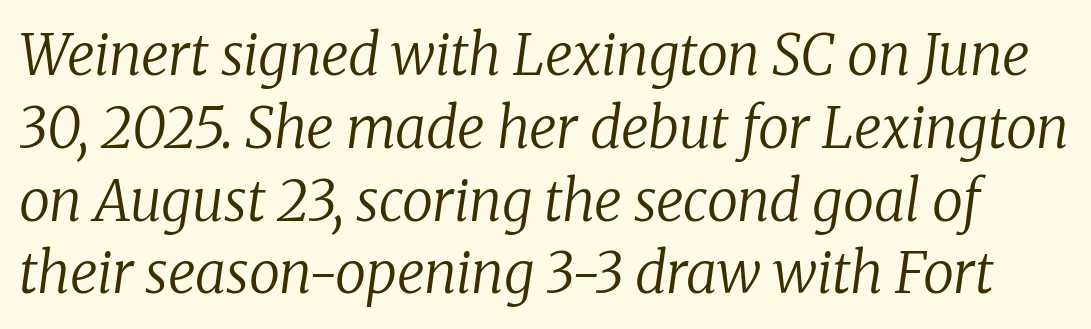
Q: Is the text bold? A: No.
Q: Is the text italic (slanted)? A: Yes, it leans right by about 8 degrees.
Q: Is the typeface a serif or a sans-serif typeface? A: Serif.
Q: Is the text underlined? A: No.
Q: Is the spacing between letters normal or unusually wide? A: Normal.
Q: Is the spacing between lines tight, normal or loose? A: Normal.
Q: Width (condensed, normal, or wide)? A: Normal.
Q: Stroke contrast? A: Low.
Q: x-height? A: Medium.
Q: Monospaced? A: No.
